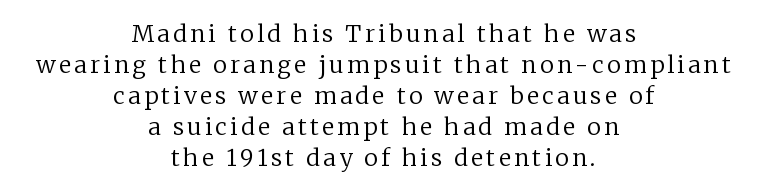
The image shows 23 px text type, upright; set centered, normal line spacing (1.35x), not underlined.
